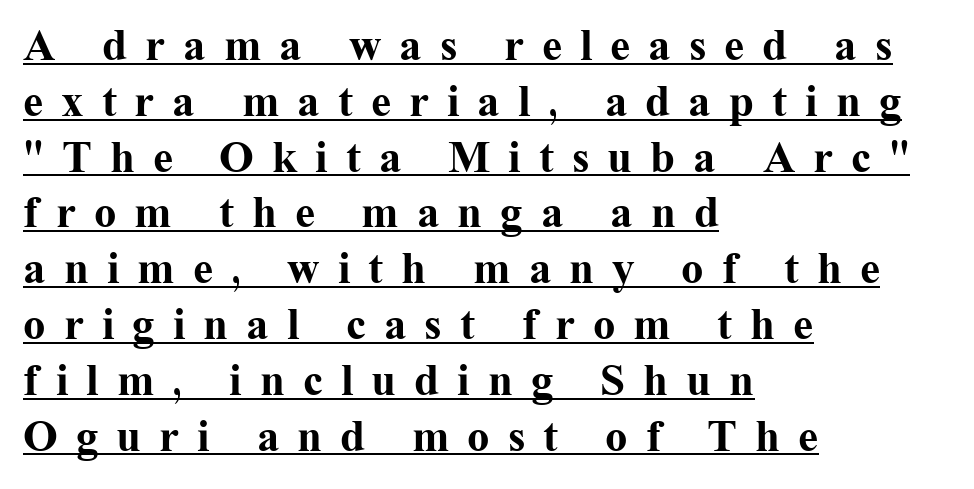
Q: Is the text bold? A: Yes.
Q: Is the text italic (slanted)? A: No, it is upright.
Q: Is the typeface a serif or a sans-serif typeface? A: Serif.
Q: Is the text underlined? A: Yes.
Q: How is the paragraph aligned? A: Left-aligned.
Q: Is the spacing between letters normal or unusually wide? A: Unusually wide.
Q: Width (condensed, normal, or wide)? A: Normal.
Q: Stroke contrast? A: Medium.
Q: x-height? A: Medium.
Q: Monospaced? A: No.
